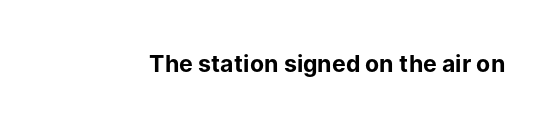
Q: Is the text bold? A: Yes.
Q: Is the text italic (slanted)? A: No, it is upright.
Q: Is the text underlined? A: No.
Q: Is the spacing between letters normal or unusually wide? A: Normal.
